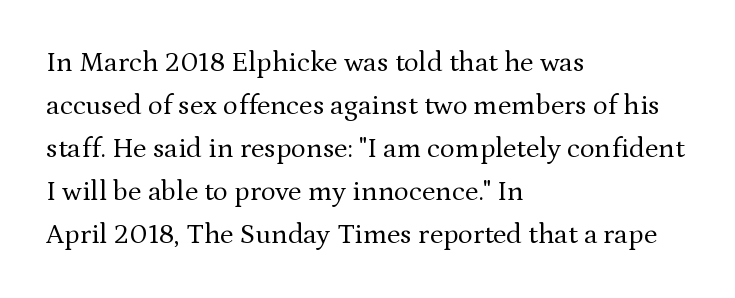
Q: Is the text bold? A: No.
Q: Is the text italic (slanted)? A: No, it is upright.
Q: Is the typeface a serif or a sans-serif typeface? A: Serif.
Q: Is the text underlined? A: No.
Q: How is the paragraph aligned? A: Left-aligned.
Q: Is the spacing between letters normal or unusually wide? A: Normal.
Q: Is the spacing between lines tight, normal or loose? A: Normal.
Q: Width (condensed, normal, or wide)? A: Normal.
Q: Stroke contrast? A: Medium.
Q: x-height? A: Medium.
Q: Monospaced? A: No.
